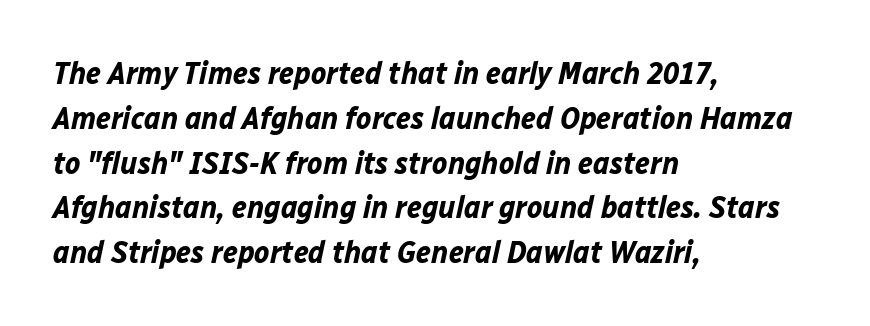
A bare baseline throughout the passage. What's the leading like? Ordinary, nothing unusual. Every row of glyphs begins at an identical x-position on the left. The strokes are fattened all the way to bold.
